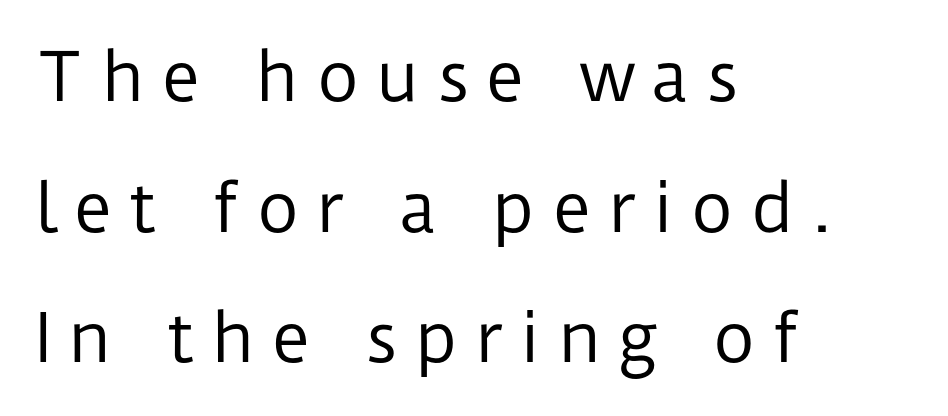
Weight: not bold — regular or lighter. Whoever set this chose breathing room over compactness in the vertical rhythm. The strip under each line holds only bare page. Character widths vary here, with narrow letters taking less room than wide ones. Between one letter and the next there's a generous, obvious gap. A classic flush-left, rag-right setting is used for this passage.
